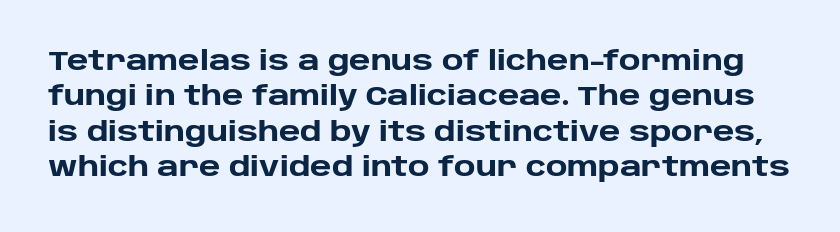
These lines were composed using upright roman letters. Letter spacing: default. Horizontal bands of white between lines are of average thickness. A dark, heavy texture on the line: the type is bold. A clean baseline with only descenders dipping below it.
